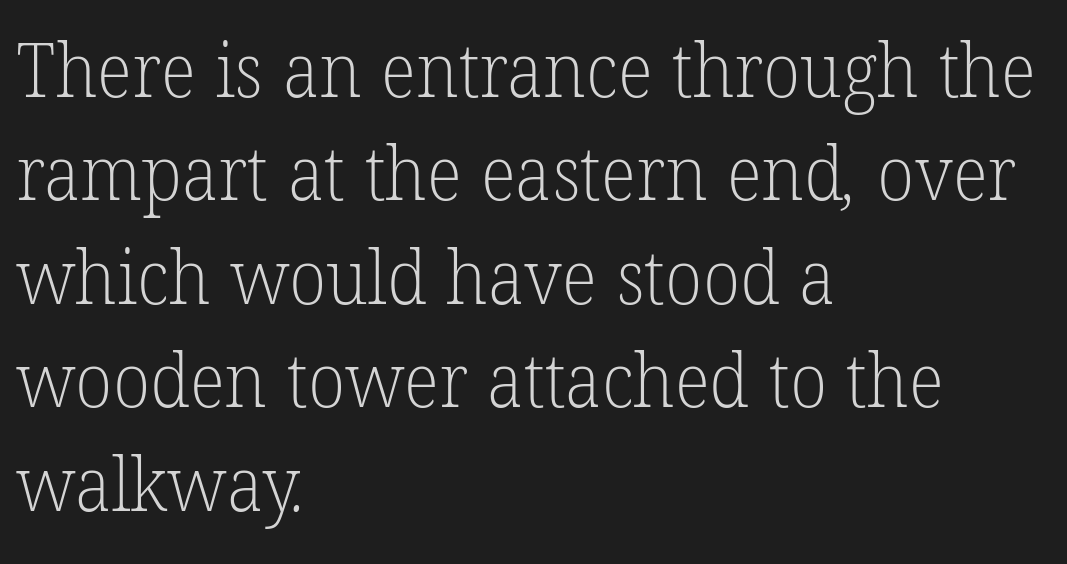
The image shows 75 px light serif type; set left-aligned, normal line spacing (1.38x), normal letter spacing, not underlined; low stroke contrast and a medium x-height.
